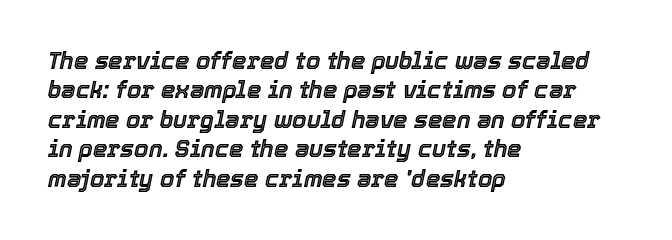
Q: Is the text italic (slanted)? A: Yes, it leans right by about 12 degrees.
Q: Is the text underlined? A: No.
Q: How is the paragraph aligned? A: Left-aligned.
Q: Is the spacing between letters normal or unusually wide? A: Normal.
Q: Is the spacing between lines tight, normal or loose? A: Normal.
